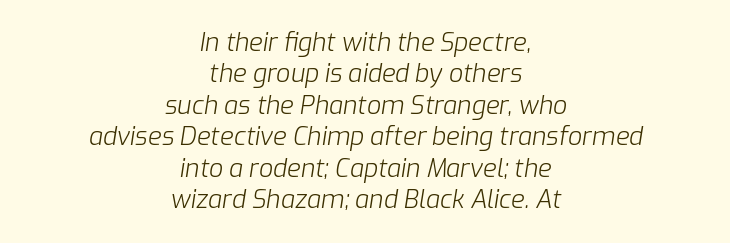
Q: Is the text bold? A: No.
Q: Is the text italic (slanted)? A: Yes, it leans right by about 9 degrees.
Q: Is the text underlined? A: No.
Q: How is the paragraph aligned? A: Centered.
Q: Is the spacing between letters normal or unusually wide? A: Normal.
Q: Is the spacing between lines tight, normal or loose? A: Normal.
